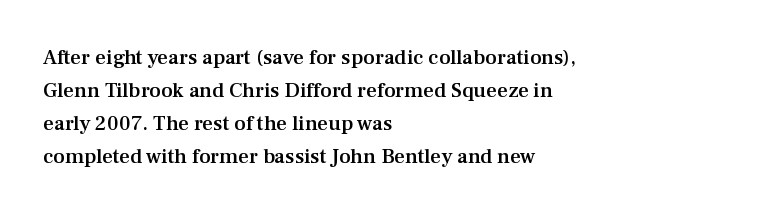
Q: Is the text bold? A: Semi-bold.
Q: Is the text italic (slanted)? A: No, it is upright.
Q: Is the text underlined? A: No.
Q: How is the paragraph aligned? A: Left-aligned.
Q: Is the spacing between letters normal or unusually wide? A: Normal.
Q: Is the spacing between lines tight, normal or loose? A: Normal.
